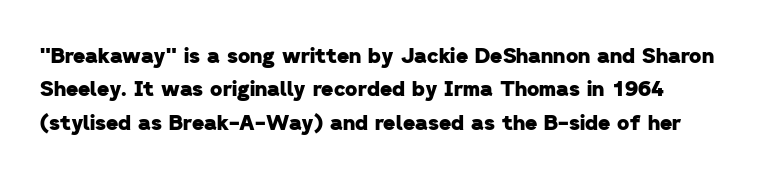
In terms of leading, this rendering sits right in the middle. Check the space under the baseline: it is left empty. What stands out about the letter spacing? Nothing — it is the standard amount. Alignment: flush left. Its strokes are broad and dark, the hallmark of bold type.
